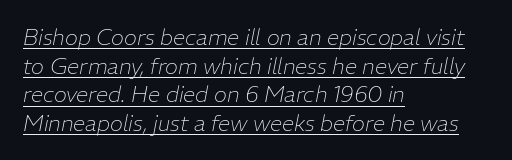
Q: Is the text bold? A: No.
Q: Is the text italic (slanted)? A: Yes, it leans right by about 11 degrees.
Q: Is the text underlined? A: Yes.
Q: How is the paragraph aligned? A: Left-aligned.
Q: Is the spacing between letters normal or unusually wide? A: Normal.
Q: Is the spacing between lines tight, normal or loose? A: Normal.
